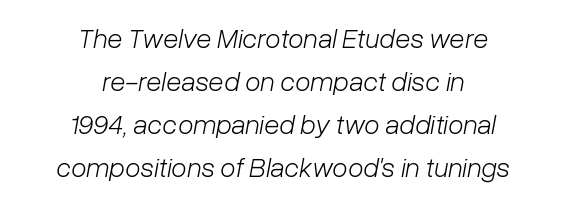
Q: Is the text bold? A: No.
Q: Is the text italic (slanted)? A: Yes, it leans right by about 10 degrees.
Q: Is the text underlined? A: No.
Q: How is the paragraph aligned? A: Centered.
Q: Is the spacing between letters normal or unusually wide? A: Normal.
Q: Is the spacing between lines tight, normal or loose? A: Normal.
Q: Width (condensed, normal, or wide)? A: Normal.
Q: Stroke contrast? A: Low.
Q: x-height? A: Medium.
Q: Monospaced? A: No.
